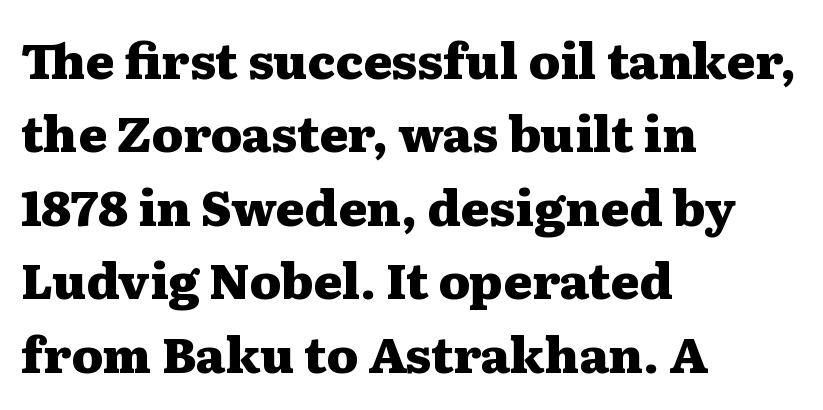
Standard letterfit; no display-style spreading of the glyphs. The space directly below the letters is spotless. You'd pick this weight for a headline — it's a proper bold. Letterform terminals end in serifs throughout the passage.
